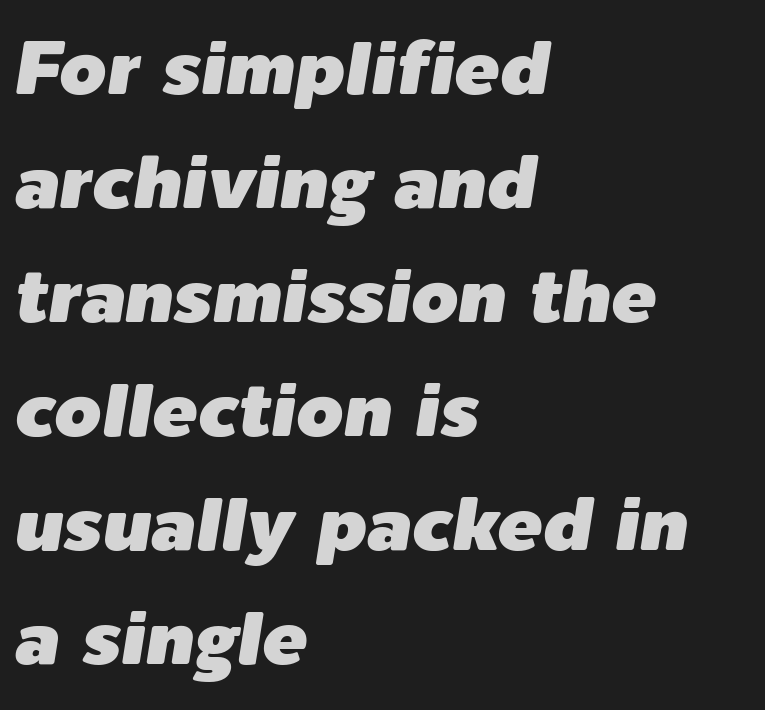
Q: Is the text italic (slanted)? A: Yes, it leans right by about 9 degrees.
Q: Is the text underlined? A: No.
Q: How is the paragraph aligned? A: Left-aligned.
Q: Is the spacing between letters normal or unusually wide? A: Normal.
Q: Is the spacing between lines tight, normal or loose? A: Normal.
Q: Width (condensed, normal, or wide)? A: Normal.
Q: Stroke contrast? A: Low.
Q: x-height? A: Medium.
Q: Monospaced? A: No.
